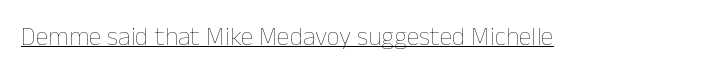
The image shows 26 px text type, upright; set normal letter spacing, underlined.
